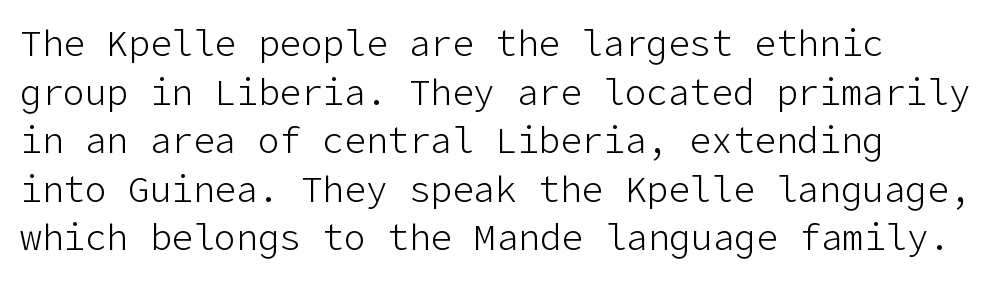
{"serif": "no", "italic": "no", "bold": "no", "weight": "light", "width": "normal", "stroke_contrast": "low", "x_height": "medium", "underline": "no", "line_spacing": "normal", "line_spacing_ratio": 1.35, "letter_spacing": "normal", "letter_spacing_em": 0.0, "glyph_px": 36}
